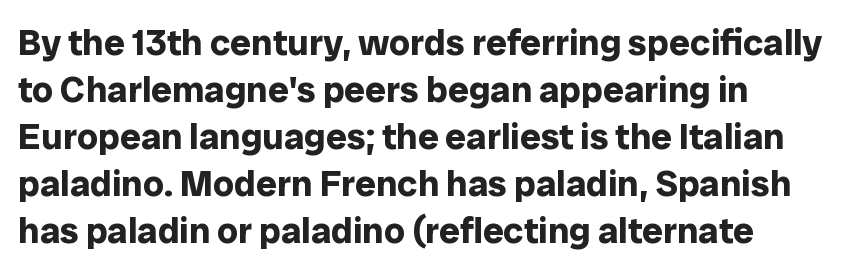
The image shows 37 px bold sans-serif type, upright; set left-aligned, normal line spacing (1.27x), normal letter spacing, not underlined; low stroke contrast and a medium x-height.
